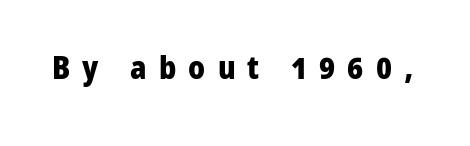
The image shows 31 px heavy sans-serif type, upright; set unusually wide letter spacing (+0.39 em), not underlined; low stroke contrast and a medium x-height.
